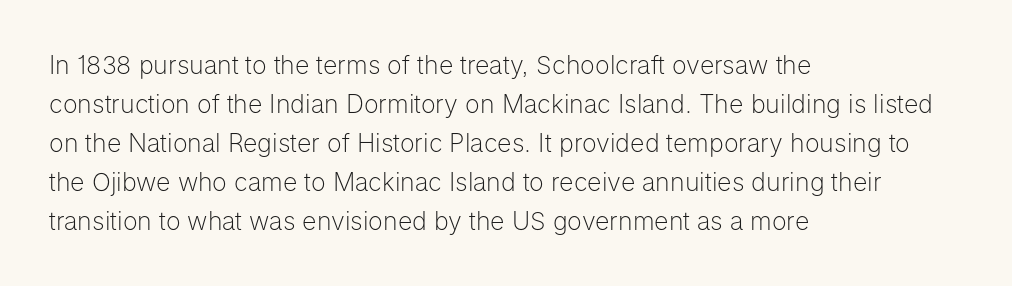
{"italic": "no", "bold": "no", "underline": "no", "align": "left", "line_spacing": "normal", "line_spacing_ratio": 1.56, "letter_spacing": "normal", "letter_spacing_em": 0.0, "glyph_px": 25}
